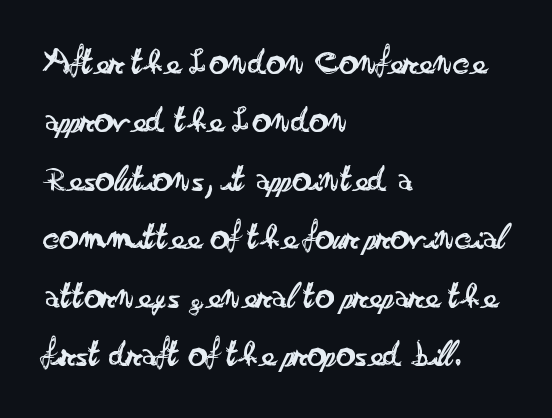
Beneath every word, the page is bare. These lines are composed in type without serifs. Weight: regular or lighter. Horizontally, the lines are justified to the leading edge only.
